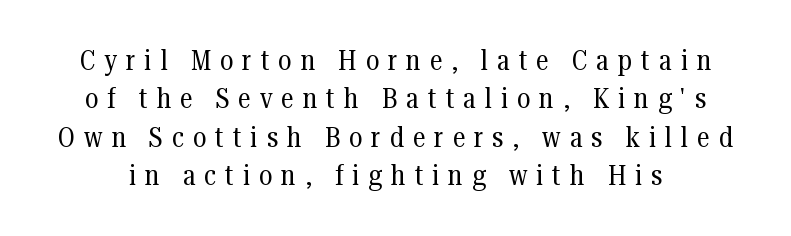
The image shows 29 px regular-weight, condensed serif type, upright; set normal line spacing (1.32x), unusually wide letter spacing (+0.31 em), not underlined; medium stroke contrast and a medium x-height.
